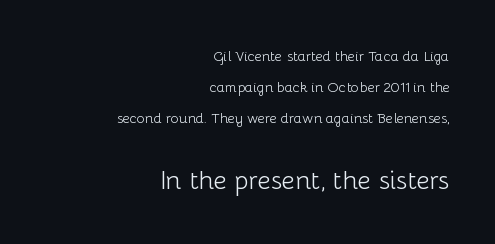
The image shows 26 px text type, upright; set right-aligned, loose line spacing (2.22x), normal letter spacing, not underlined; the second (bottom) block is 1.86x larger.
